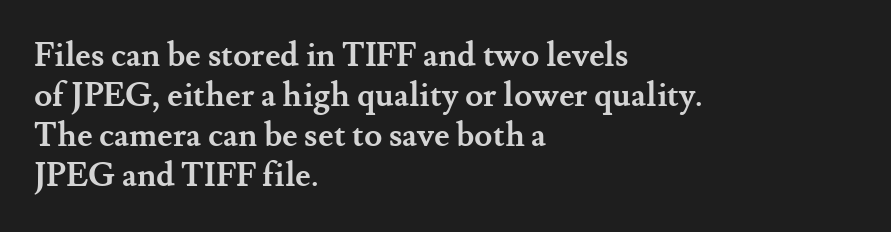
{"serif": "yes", "italic": "no", "bold": "yes", "weight": "semibold", "width": "normal", "stroke_contrast": "medium", "x_height": "small", "monospaced": "no", "underline": "no", "align": "left", "line_spacing_ratio": 1.21, "letter_spacing": "normal", "letter_spacing_em": 0.0, "glyph_px": 33}
